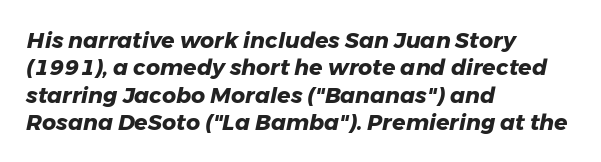
Short note: letters normally spaced. These words are printed bold, with thick strokes throughout. Glance below the letters and you will spot only blank space. Layout note: lines flush left. Characters are canted at an angle relative to the baseline's perpendicular.
